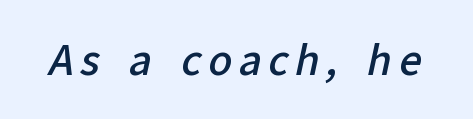
This rendering features lettering with no underline. How heavy is the stroke? Medium-heavy — a semibold, shy of bold. These lines are rendered in a variable-pitch font. To sum up the face: it is a sans, with no serifs.
